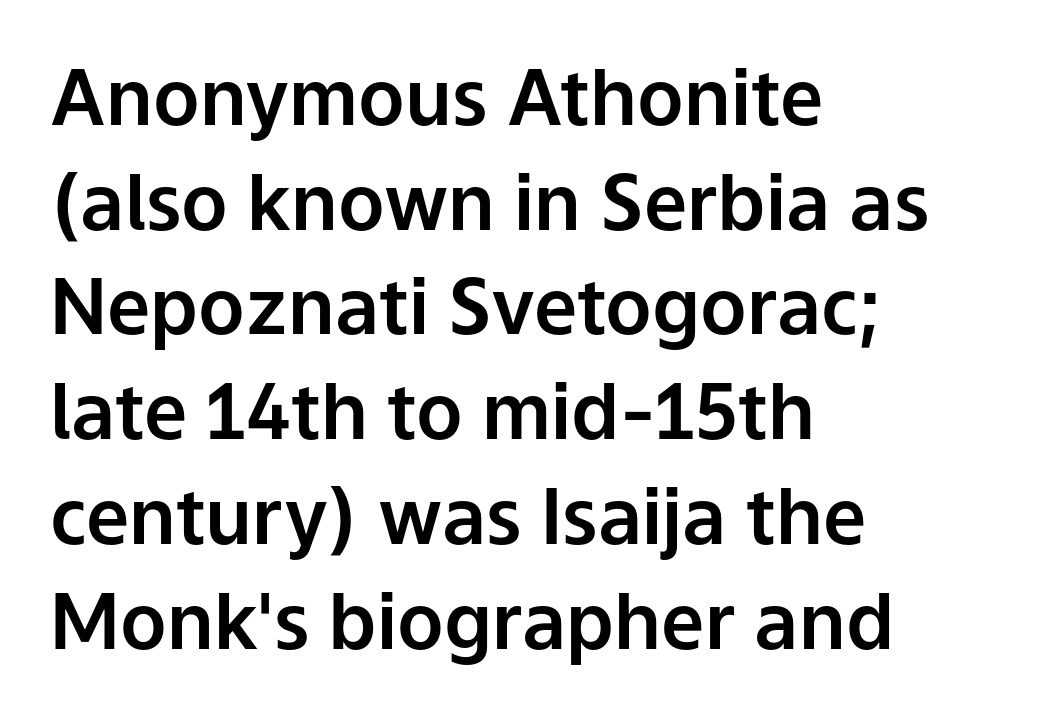
Q: Is the text italic (slanted)? A: No, it is upright.
Q: Is the typeface a serif or a sans-serif typeface? A: Sans-serif.
Q: Is the text underlined? A: No.
Q: How is the paragraph aligned? A: Left-aligned.
Q: Is the spacing between letters normal or unusually wide? A: Normal.
Q: Is the spacing between lines tight, normal or loose? A: Normal.
Q: Width (condensed, normal, or wide)? A: Normal.
Q: Stroke contrast? A: Low.
Q: x-height? A: Medium.
Q: Monospaced? A: No.
